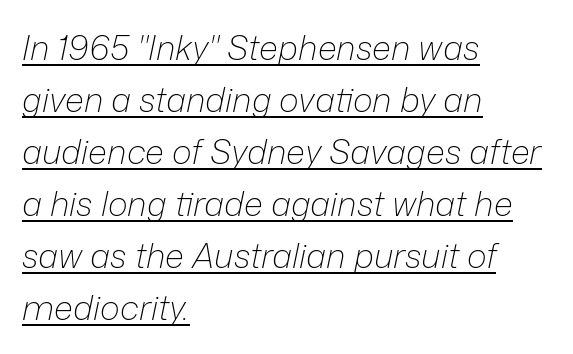
Q: Is the text bold? A: No.
Q: Is the text italic (slanted)? A: Yes, it leans right by about 12 degrees.
Q: Is the text underlined? A: Yes.
Q: How is the paragraph aligned? A: Left-aligned.
Q: Is the spacing between letters normal or unusually wide? A: Normal.
Q: Is the spacing between lines tight, normal or loose? A: Normal.
Q: Width (condensed, normal, or wide)? A: Normal.
Q: Stroke contrast? A: Low.
Q: x-height? A: Medium.
Q: Monospaced? A: No.
